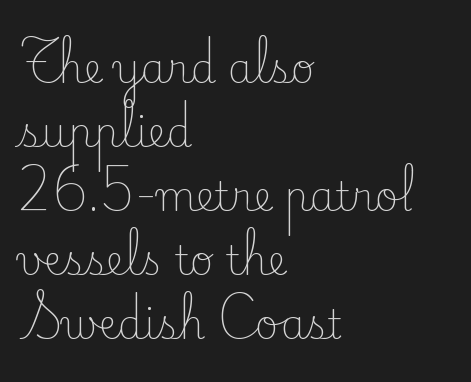
Q: Is the text bold? A: No.
Q: Is the text italic (slanted)? A: No, it is upright.
Q: Is the typeface a serif or a sans-serif typeface? A: Serif.
Q: Is the text underlined? A: No.
Q: How is the paragraph aligned? A: Left-aligned.
Q: Is the spacing between letters normal or unusually wide? A: Normal.
Q: Is the spacing between lines tight, normal or loose? A: Normal.
Q: Width (condensed, normal, or wide)? A: Normal.
Q: Stroke contrast? A: Low.
Q: x-height? A: Small.
Q: Monospaced? A: No.
